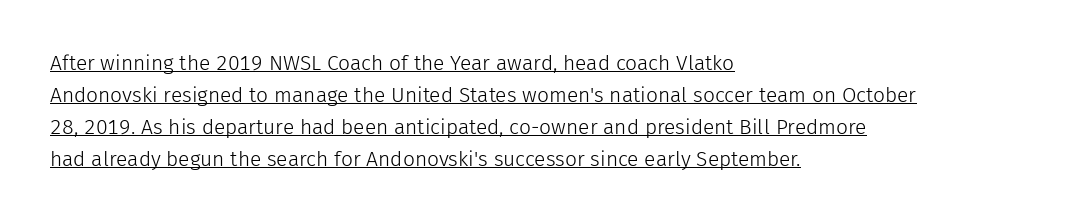
{"italic": "no", "bold": "no", "underline": "yes", "align": "left", "line_spacing": "normal", "line_spacing_ratio": 1.53, "letter_spacing": "normal", "letter_spacing_em": 0.0, "glyph_px": 21}
